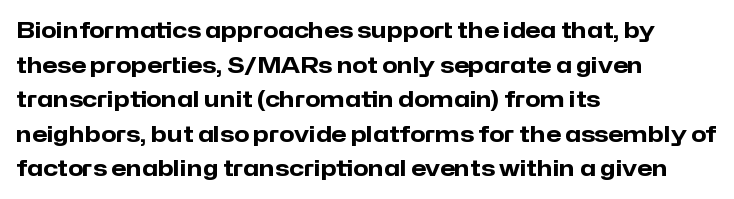
This sample uses an upright cut, with every glyph sitting square on the baseline. Whoever set this chose a conventional vertical rhythm. Students, note that the glyphs here touch the page at normal intervals. Strokes here are thick enough to call this a true bold.
